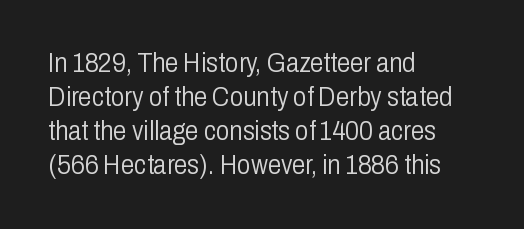
{"italic": "no", "bold": "no", "underline": "no", "align": "left", "line_spacing": "normal", "line_spacing_ratio": 1.26, "letter_spacing": "normal", "letter_spacing_em": 0.0, "glyph_px": 27}
